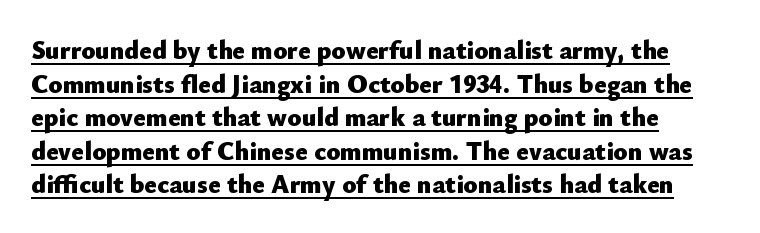
{"italic": "no", "bold": "yes", "underline": "yes", "align": "left", "line_spacing": "normal", "line_spacing_ratio": 1.29, "letter_spacing": "normal", "letter_spacing_em": 0.0, "glyph_px": 26}
